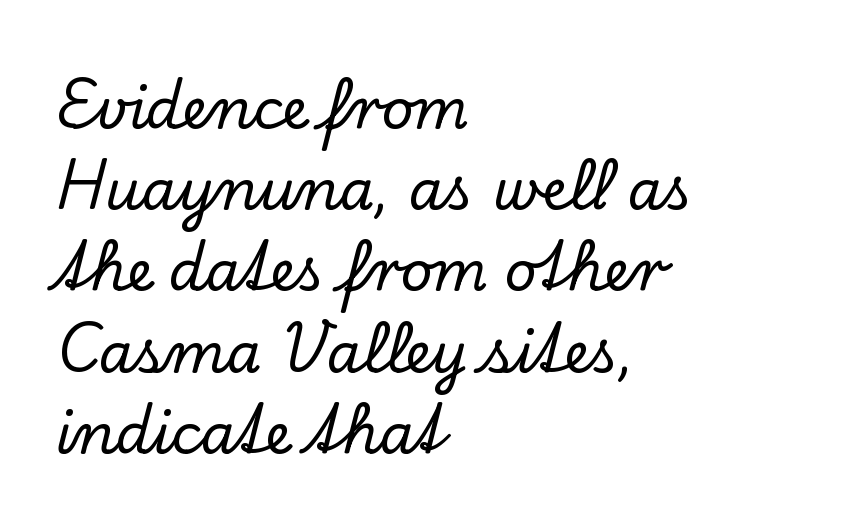
The rendering uses natural spacing where letterforms have individual widths. These lines are composed in type with serifs. Observe the ordinary spacing: letters are neighbours, not strangers. Clear beneath every line of the passage. A typesetter would call this leading conventional body-copy spacing.
